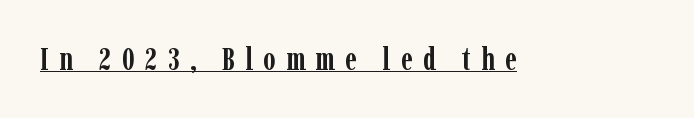
{"serif": "yes", "italic": "no", "bold": "yes", "weight": "semibold", "width": "condensed", "stroke_contrast": "low", "x_height": "medium", "monospaced": "no", "underline": "yes", "letter_spacing": "wide", "letter_spacing_em": 0.33, "glyph_px": 31}
